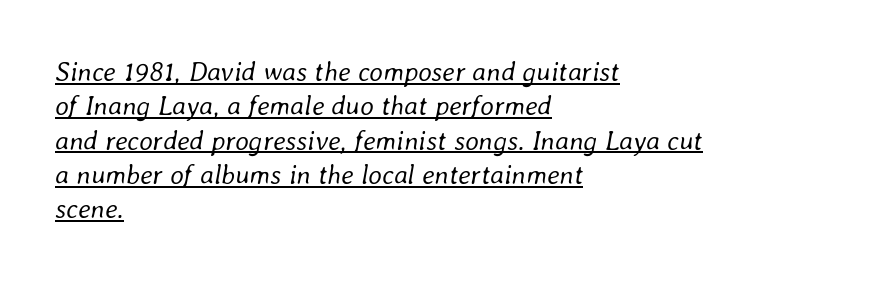
{"italic": "yes", "lean": "right", "slant_degrees": 8, "bold": "no", "underline": "yes", "align": "left", "line_spacing": "normal", "line_spacing_ratio": 1.27, "letter_spacing": "normal", "letter_spacing_em": 0.0, "glyph_px": 27}
